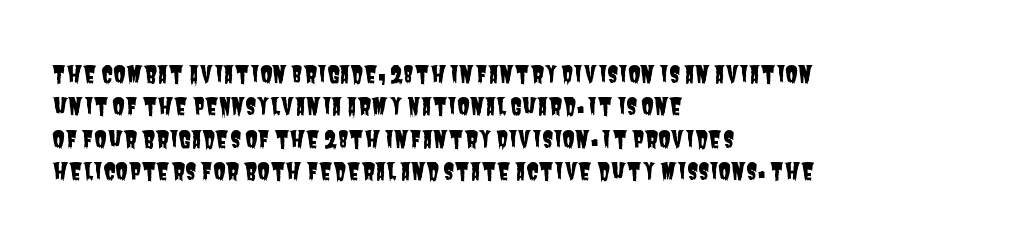
The image shows 23 px text type; set left-aligned, normal line spacing (1.41x), normal letter spacing, not underlined.
